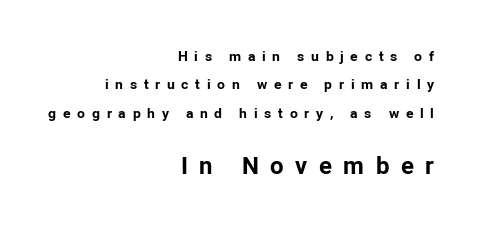
Q: Is the text bold? A: Yes.
Q: Is the text italic (slanted)? A: No, it is upright.
Q: Is the text underlined? A: No.
Q: How is the paragraph aligned? A: Right-aligned.
Q: Is the spacing between letters normal or unusually wide? A: Unusually wide.
Q: Is the spacing between lines tight, normal or loose? A: Loose.
Q: Which block of text is set in a larger size, the first (top) or the second (bottom)? A: The second (bottom) one.
